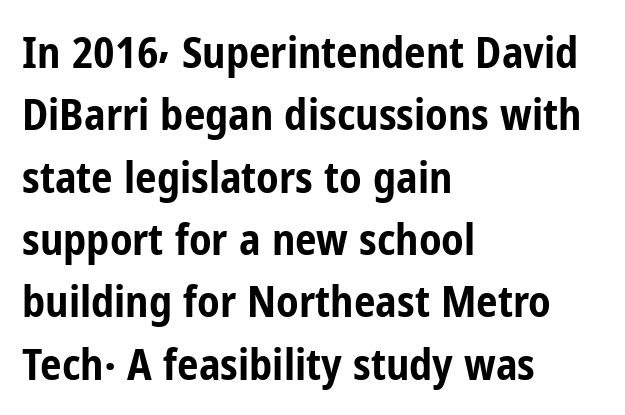
The image shows 43 px bold, condensed sans-serif type, upright; set left-aligned, normal line spacing (1.45x), normal letter spacing, not underlined; low stroke contrast and a medium x-height.
